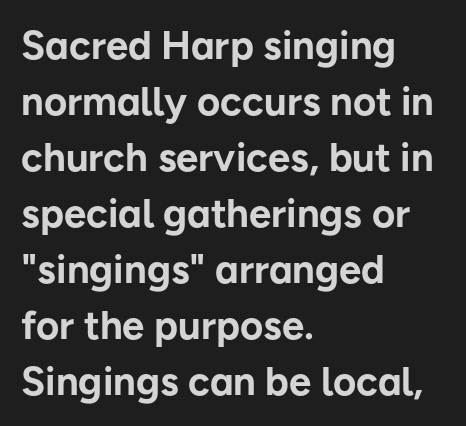
Honestly, the letter spacing is just normal — you wouldn't notice it. The font family rendered here belongs to the sans-serif group. The rendering uses natural spacing where letterforms have individual widths. When letters stand straight like this, we call the style roman or upright. Rule under the text: the space is simply empty. The text block is weighted toward the left margin, trailing off unevenly rightward.
